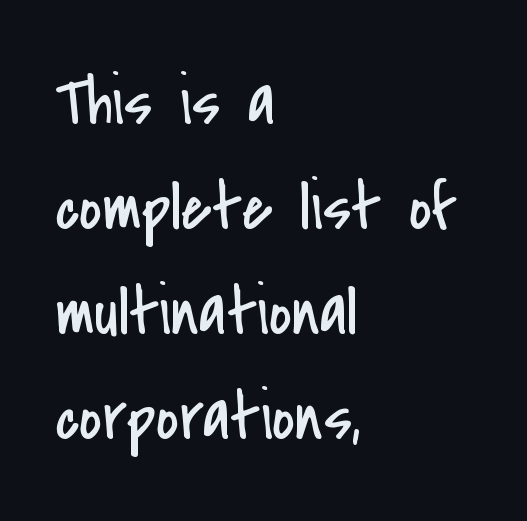
{"serif": "no", "italic": "no", "bold": "no", "weight": "regular", "width": "condensed", "stroke_contrast": "low", "x_height": "small", "monospaced": "no", "underline": "no", "align": "left", "line_spacing": "normal", "line_spacing_ratio": 1.5, "letter_spacing": "normal", "letter_spacing_em": 0.0, "glyph_px": 70}
